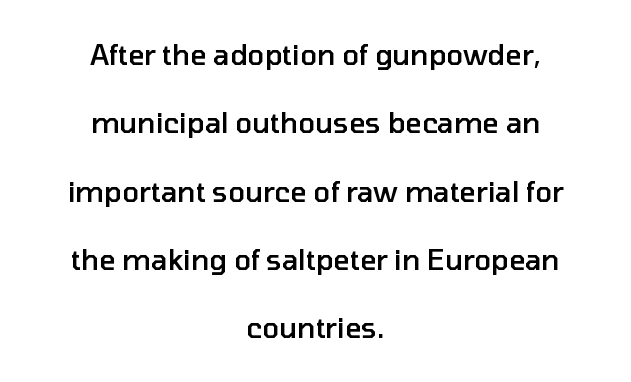
Q: Is the text bold? A: Semi-bold.
Q: Is the text italic (slanted)? A: No, it is upright.
Q: Is the typeface a serif or a sans-serif typeface? A: Sans-serif.
Q: Is the text underlined? A: No.
Q: How is the paragraph aligned? A: Centered.
Q: Is the spacing between letters normal or unusually wide? A: Normal.
Q: Is the spacing between lines tight, normal or loose? A: Loose.
Q: Width (condensed, normal, or wide)? A: Normal.
Q: Stroke contrast? A: Low.
Q: x-height? A: Medium.
Q: Monospaced? A: No.
